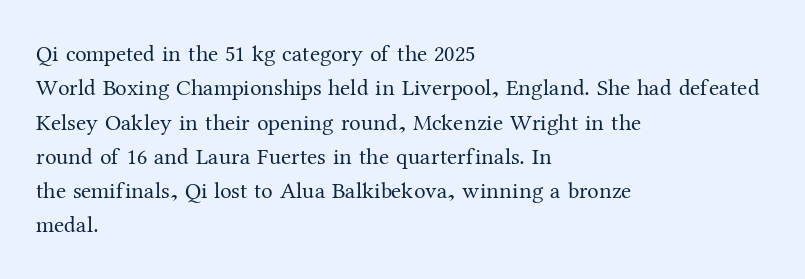
The vertical gap from one line to the next is medium. These lines were composed using upright roman letters. Horizontal alignment here is leftward, the default for most running prose. The gaps between neighbouring characters are ordinary and unremarkable. Weight: regular or lighter.
